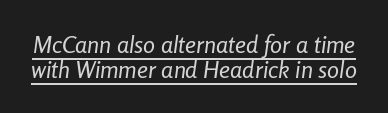
Q: Is the text bold? A: No.
Q: Is the text italic (slanted)? A: Yes, it leans right by about 8 degrees.
Q: Is the text underlined? A: Yes.
Q: Is the spacing between letters normal or unusually wide? A: Normal.
Q: Is the spacing between lines tight, normal or loose? A: Tight.
